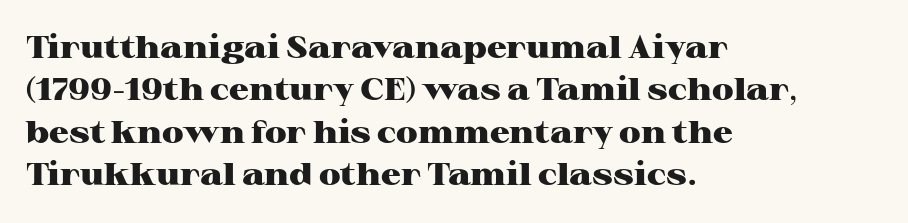
The image shows 31 px heavy, wide serif type, upright; set left-aligned, normal line spacing (1.37x), normal letter spacing, not underlined; high stroke contrast and a medium x-height.
